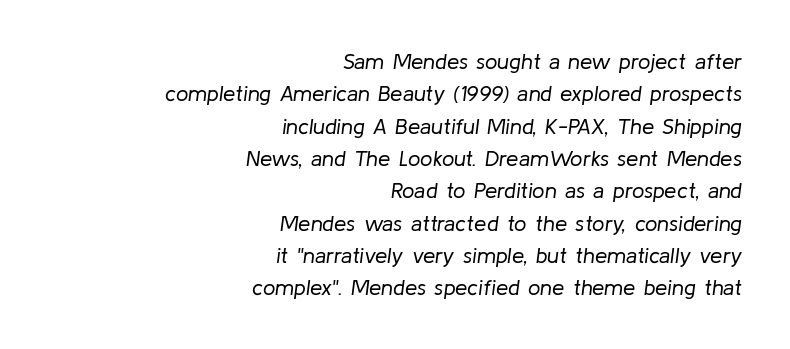
{"italic": "yes", "lean": "right", "slant_degrees": 8, "bold": "no", "underline": "no", "align": "right", "line_spacing": "normal", "line_spacing_ratio": 1.47, "letter_spacing": "normal", "letter_spacing_em": 0.0, "glyph_px": 22}
